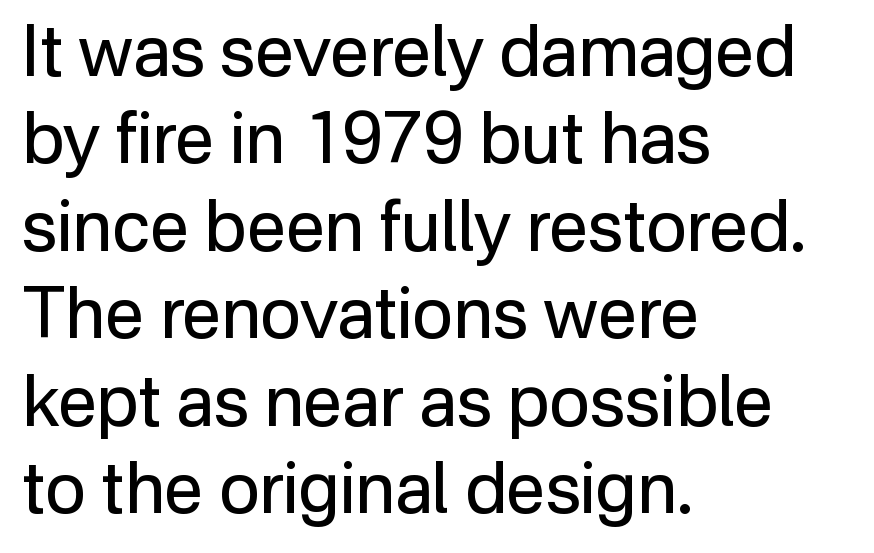
The image shows 70 px regular-weight sans-serif type, upright; set left-aligned, normal line spacing (1.25x), normal letter spacing, not underlined; low stroke contrast and a medium x-height.
